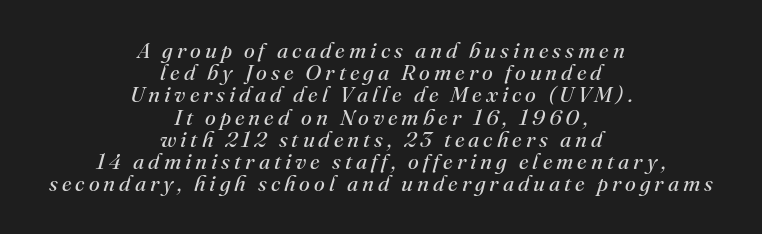
Q: Is the text bold? A: No.
Q: Is the text italic (slanted)? A: Yes, it leans right by about 16 degrees.
Q: Is the text underlined? A: No.
Q: How is the paragraph aligned? A: Centered.
Q: Is the spacing between lines tight, normal or loose? A: Tight.
